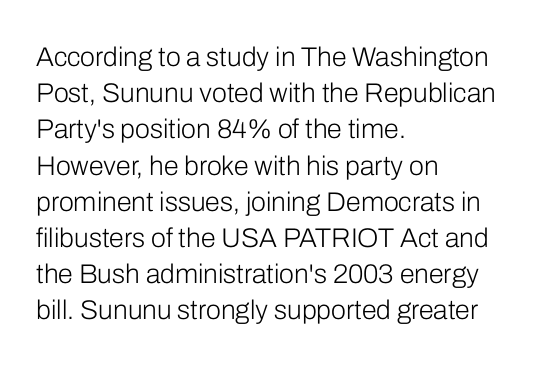
{"italic": "no", "bold": "no", "underline": "no", "align": "left", "line_spacing": "normal", "line_spacing_ratio": 1.34, "letter_spacing": "normal", "letter_spacing_em": 0.0, "glyph_px": 27}
